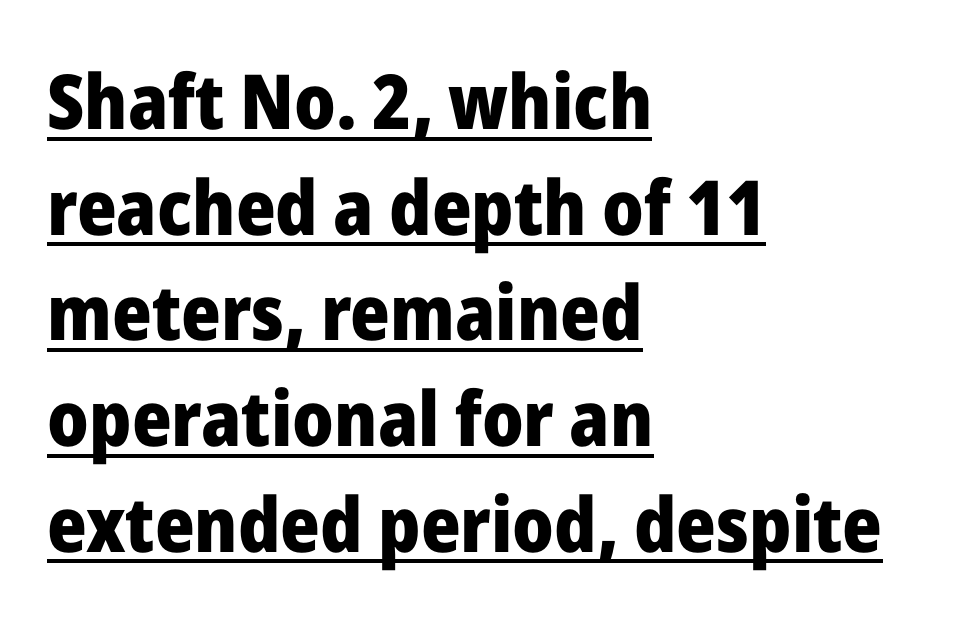
{"serif": "no", "italic": "no", "bold": "yes", "weight": "heavy", "width": "normal", "stroke_contrast": "low", "x_height": "medium", "monospaced": "no", "underline": "yes", "align": "left", "line_spacing": "normal", "line_spacing_ratio": 1.39, "letter_spacing": "normal", "letter_spacing_em": 0.0, "glyph_px": 76}
